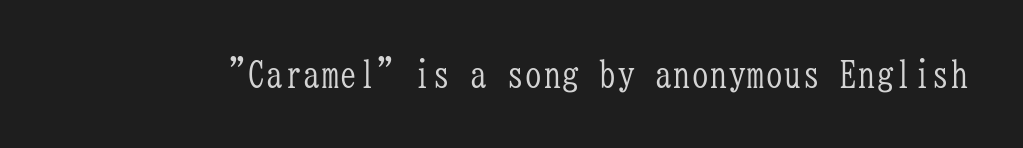
Q: Is the text bold? A: No.
Q: Is the text italic (slanted)? A: No, it is upright.
Q: Is the typeface a serif or a sans-serif typeface? A: Serif.
Q: Is the text underlined? A: No.
Q: Is the spacing between letters normal or unusually wide? A: Normal.
Q: Width (condensed, normal, or wide)? A: Condensed.
Q: Stroke contrast? A: Low.
Q: x-height? A: Medium.
Q: Monospaced? A: Yes.
